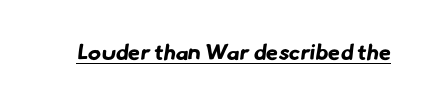
What decoration does the sample have? An underline. The line texture is even and compact thanks to regular tracking. Set as a true bold cut, around the 700 mark.
